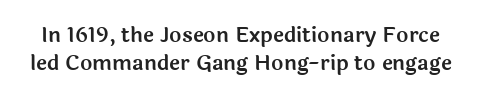
Q: Is the text italic (slanted)? A: No, it is upright.
Q: Is the text underlined? A: No.
Q: Is the spacing between letters normal or unusually wide? A: Normal.
Q: Is the spacing between lines tight, normal or loose? A: Normal.
